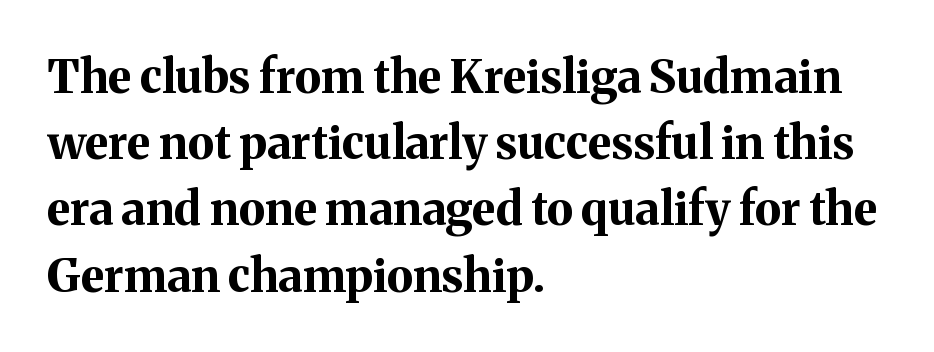
The image shows 46 px bold serif type, upright; set left-aligned, normal line spacing (1.44x), normal letter spacing, not underlined; medium stroke contrast and a medium x-height.
